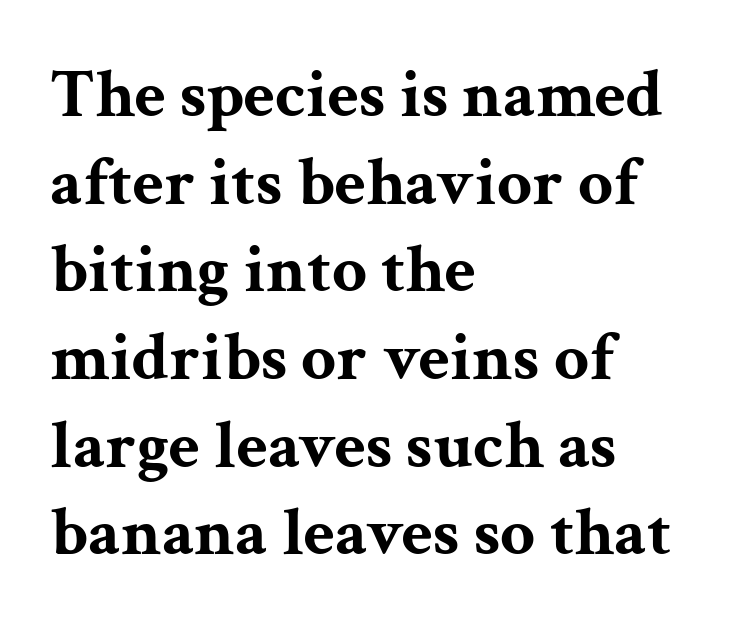
{"serif": "yes", "italic": "no", "bold": "yes", "weight": "bold", "width": "wide", "stroke_contrast": "medium", "x_height": "medium", "monospaced": "no", "underline": "no", "align": "left", "line_spacing": "normal", "line_spacing_ratio": 1.27, "letter_spacing": "normal", "letter_spacing_em": 0.0, "glyph_px": 69}
